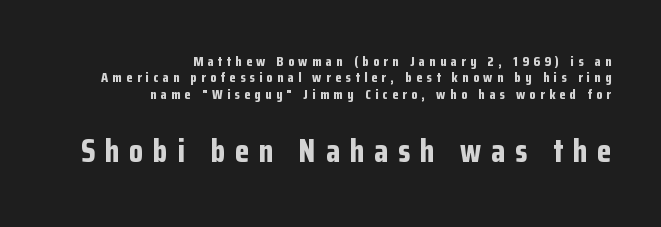
The image shows 32 px bold, condensed sans-serif type, upright; set right-aligned, line spacing 1.17x, unusually wide letter spacing (+0.31 em), not underlined; the second (bottom) block is 2.29x larger; low stroke contrast and a medium x-height.
